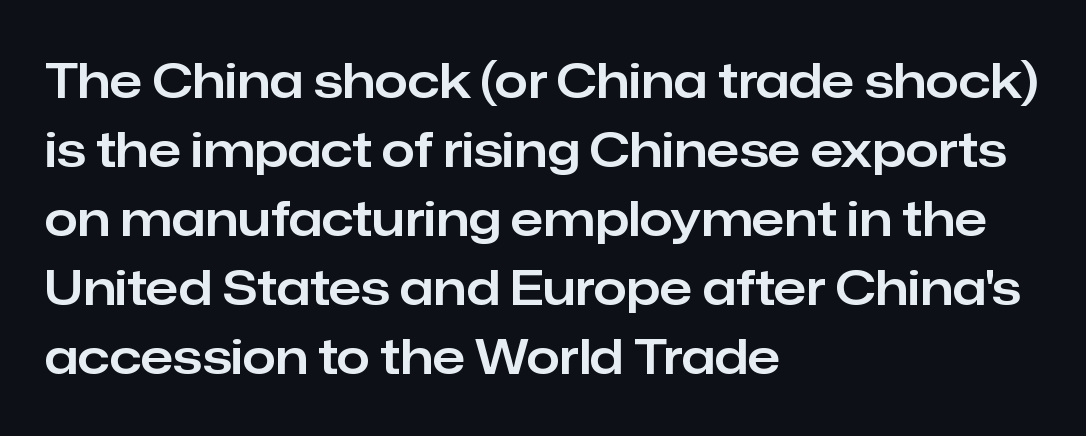
The image shows 48 px sans-serif type, upright; set left-aligned, normal line spacing (1.44x), normal letter spacing, not underlined; low stroke contrast and a medium x-height.
